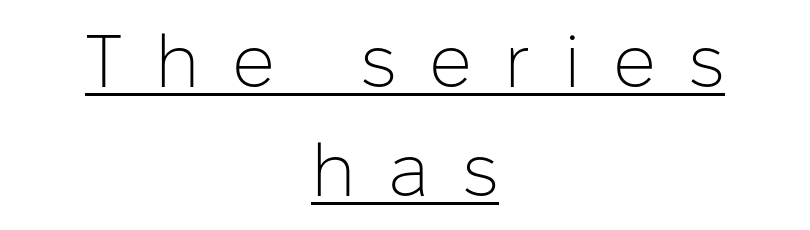
The image shows 75 px light sans-serif type, upright; set centered, normal line spacing (1.45x), unusually wide letter spacing (+0.43 em), underlined; low stroke contrast and a medium x-height.
